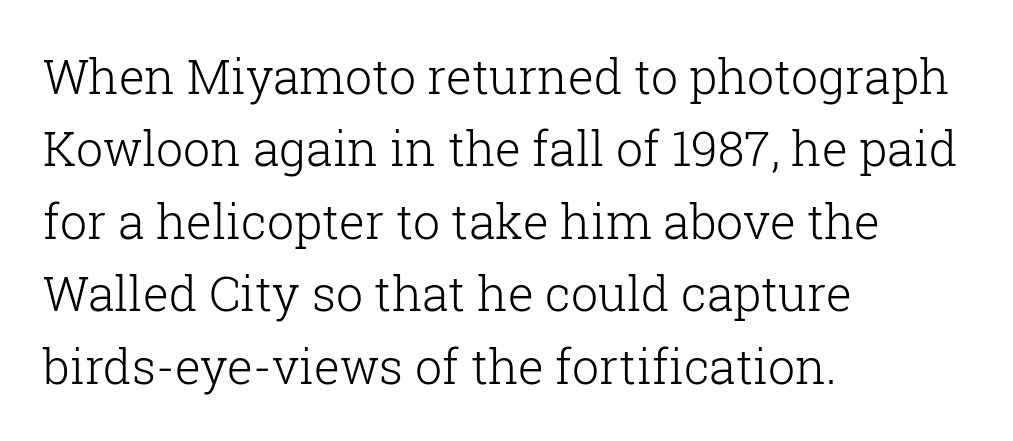
Every row of glyphs begins at an identical x-position on the left. Vertical strokes here are truly vertical. Weight class: somewhere from thin through regular. This sample keeps an unexceptional amount of space between lines.
